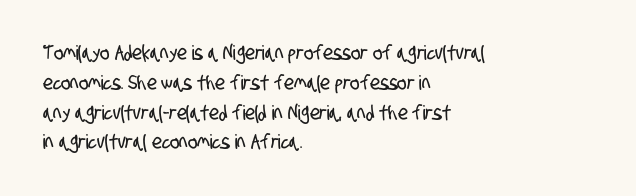
Q: Is the text underlined? A: No.
Q: How is the paragraph aligned? A: Left-aligned.
Q: Is the spacing between letters normal or unusually wide? A: Normal.
Q: Is the spacing between lines tight, normal or loose? A: Normal.
